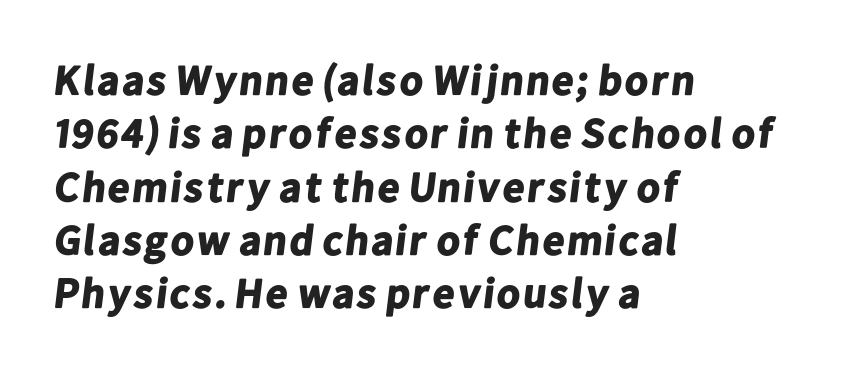
The image shows 42 px bold sans-serif type; set left-aligned, normal line spacing (1.27x), normal letter spacing, not underlined; low stroke contrast and a medium x-height.
